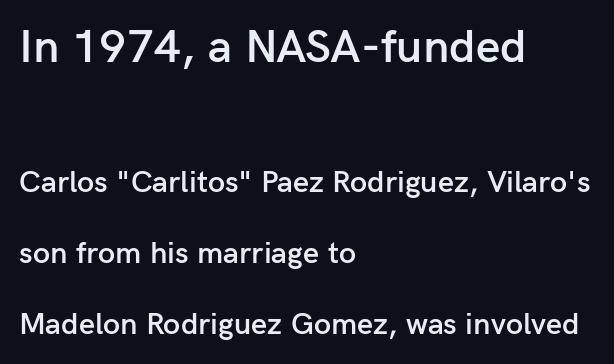
Proportional: the letters do not fall into vertical columns. Vertically, the passage feels expansive, rows floating well apart. Block one is the big one; block two sits smaller underneath. Teacher's note: observe the even left margin — that is flush-left alignment.
